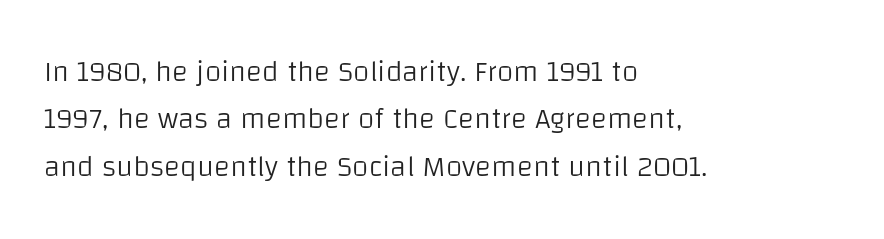
The passage shown is typed in a proportional face where columns would drift. No heavy texture on the line: the type isn't bold. Every row of glyphs begins at an identical x-position on the left. Is there any slant? The stems are plumb.
